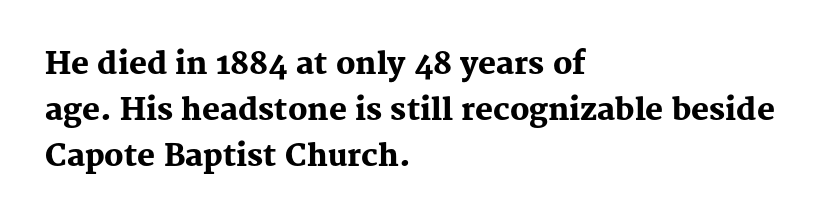
The image shows 30 px heavy serif type, upright; set left-aligned, normal line spacing (1.54x), normal letter spacing, not underlined; medium stroke contrast and a medium x-height.
